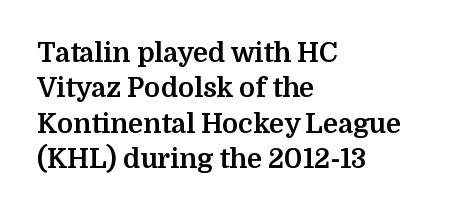
Q: Is the text bold? A: Yes.
Q: Is the text italic (slanted)? A: No, it is upright.
Q: Is the text underlined? A: No.
Q: How is the paragraph aligned? A: Left-aligned.
Q: Is the spacing between letters normal or unusually wide? A: Normal.
Q: Is the spacing between lines tight, normal or loose? A: Normal.
